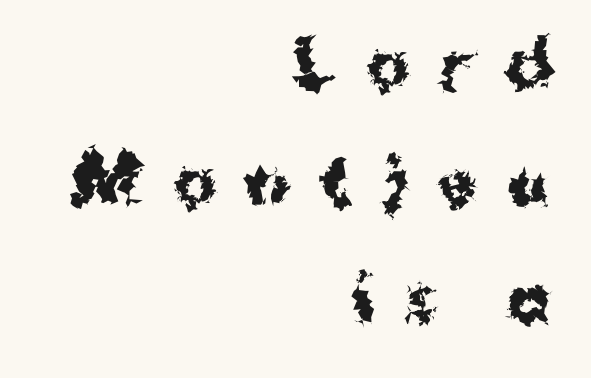
What kind of face is this? One without serifs — a sans. What weight is shown? A full bold with thick strokes. How are the letters spaced? Widely, with obvious added tracking. Unlike italic type, these characters show no tilt at all.
